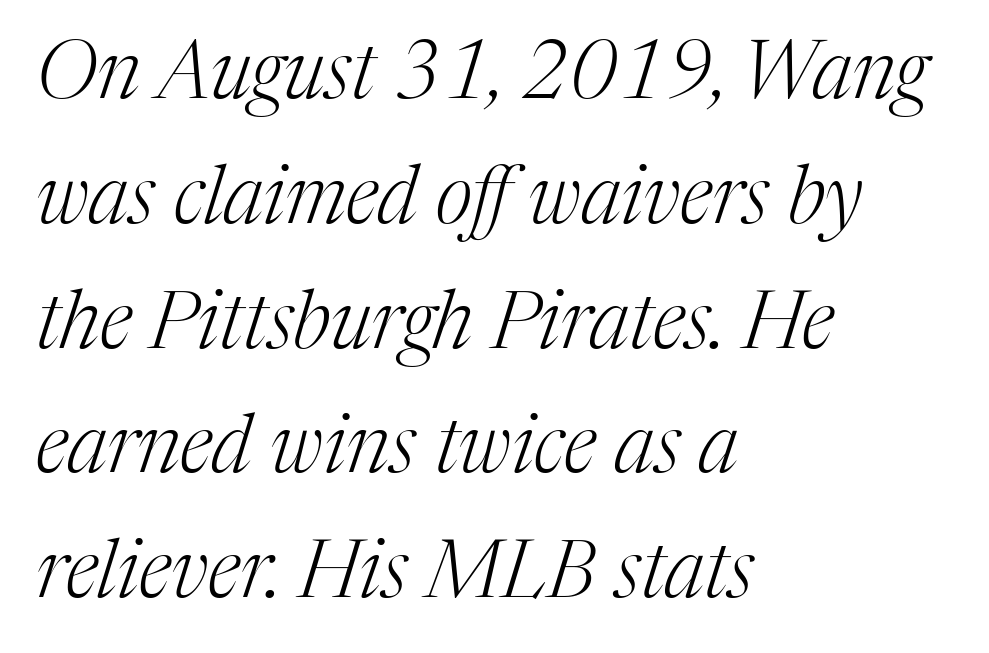
Q: Is the text bold? A: No.
Q: Is the text italic (slanted)? A: Yes, it leans right by about 17 degrees.
Q: Is the typeface a serif or a sans-serif typeface? A: Serif.
Q: Is the text underlined? A: No.
Q: How is the paragraph aligned? A: Left-aligned.
Q: Is the spacing between letters normal or unusually wide? A: Normal.
Q: Is the spacing between lines tight, normal or loose? A: Normal.
Q: Width (condensed, normal, or wide)? A: Normal.
Q: Stroke contrast? A: Medium.
Q: x-height? A: Medium.
Q: Monospaced? A: No.
